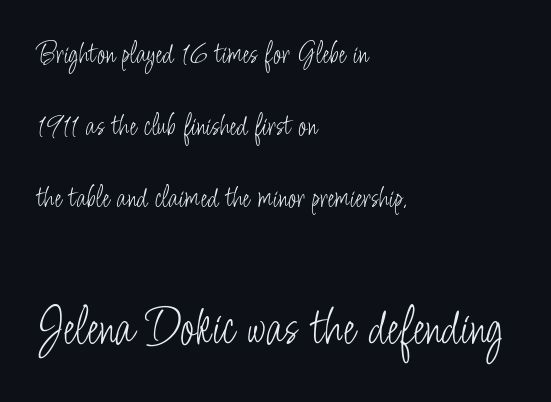
{"serif": "no", "bold": "no", "weight": "light", "width": "condensed", "stroke_contrast": "low", "x_height": "small", "monospaced": "no", "underline": "no", "align": "left", "line_spacing": "loose", "line_spacing_ratio": 2.33, "letter_spacing": "normal", "letter_spacing_em": 0.0, "larger_block": "second", "size_ratio": 1.77, "glyph_px": 55}
